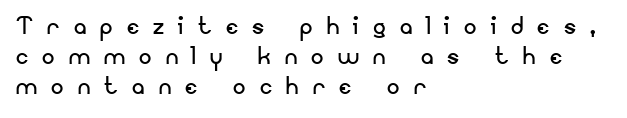
{"serif": "no", "italic": "no", "bold": "no", "weight": "regular", "width": "normal", "stroke_contrast": "low", "x_height": "small", "monospaced": "no", "underline": "no", "align": "left", "line_spacing": "tight", "line_spacing_ratio": 0.97, "letter_spacing": "wide", "letter_spacing_em": 0.46, "glyph_px": 31}
